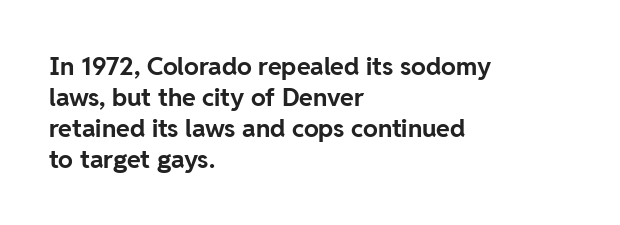
{"italic": "no", "bold": "yes", "underline": "no", "align": "left", "line_spacing_ratio": 1.24, "letter_spacing": "normal", "letter_spacing_em": 0.0, "glyph_px": 25}
